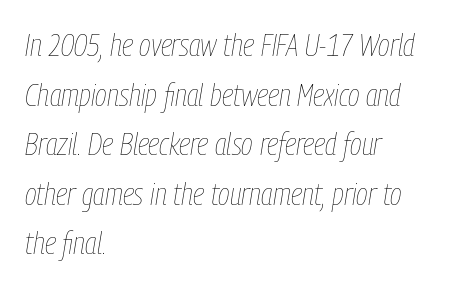
Each new line begins a customary step beneath the previous one. Think of a printed novel: that variable character pitch is what you see here. No heavy texture on the line: the type isn't bold. The ragged edge is on the right, which tells us the setting is flush left. Every character sits at an angle, as italics do. Type without underlining.
